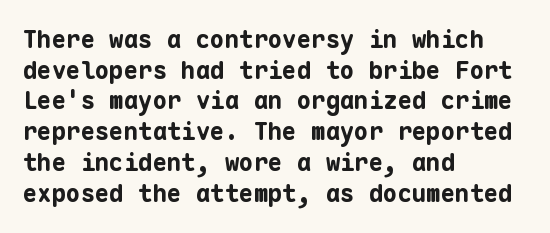
Summary of weight: heavy, a full bold. Tracking value appears to be zero — textbook default spacing. No italicization has been applied; the sample stays upright. The words here are not underlined. A normal amount of white space separates one row of letters from the next.
